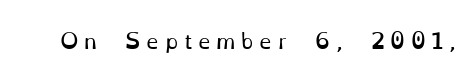
{"italic": "no", "bold": "no", "underline": "no", "letter_spacing": "wide", "letter_spacing_em": 0.28, "glyph_px": 20}
